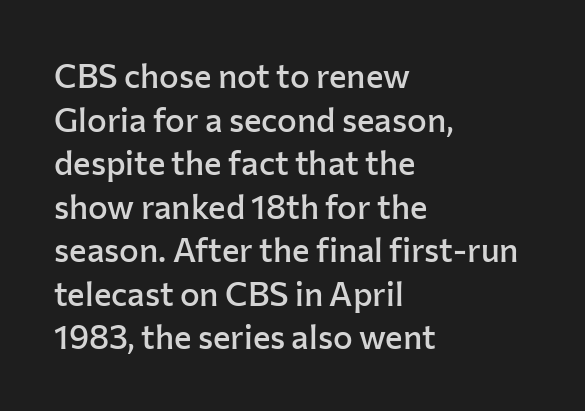
The type family on display is of the sans-serif kind. The lettering stays uniformly vertical, giving the passage a roman look. Students, this is semibold: more ink than regular, less than bold. This sample has the flowing, uneven cadence of proportional lettering. This rendering leaves character spacing at its baseline value. Line starts are locked; line ends wander.
